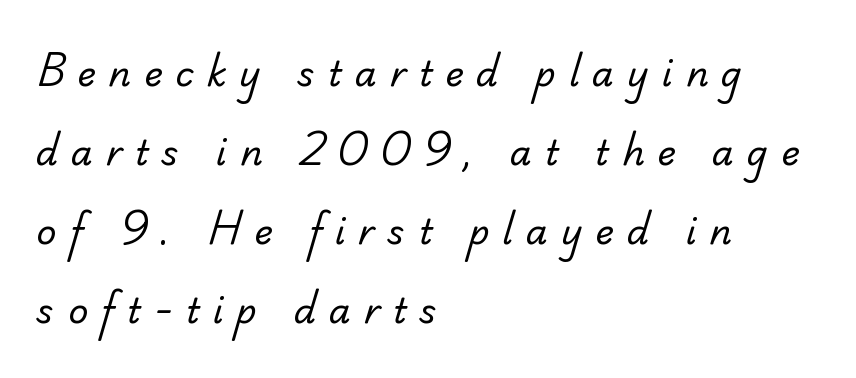
Q: Is the text bold? A: No.
Q: Is the typeface a serif or a sans-serif typeface? A: Serif.
Q: Is the text underlined? A: No.
Q: How is the paragraph aligned? A: Left-aligned.
Q: Is the spacing between letters normal or unusually wide? A: Unusually wide.
Q: Is the spacing between lines tight, normal or loose? A: Loose.
Q: Width (condensed, normal, or wide)? A: Normal.
Q: Stroke contrast? A: Low.
Q: x-height? A: Small.
Q: Monospaced? A: No.
